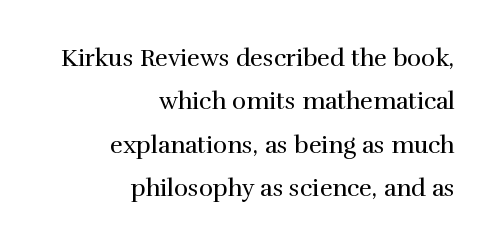
The image shows 24 px text type, upright; set right-aligned, line spacing 1.81x, normal letter spacing, not underlined.
